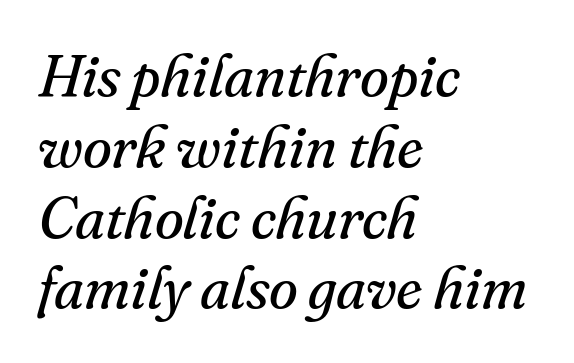
The image shows 59 px regular-weight serif type, italic (leaning right); set left-aligned, line spacing 1.2x, normal letter spacing, not underlined; medium stroke contrast and a small x-height.
